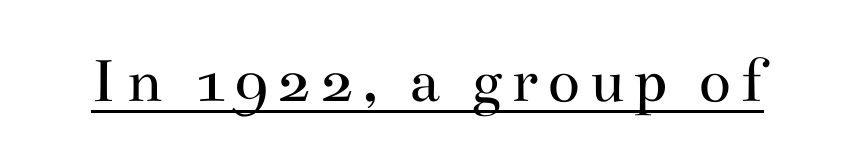
Q: Is the text bold? A: No.
Q: Is the text italic (slanted)? A: No, it is upright.
Q: Is the typeface a serif or a sans-serif typeface? A: Serif.
Q: Is the text underlined? A: Yes.
Q: Width (condensed, normal, or wide)? A: Wide.
Q: Stroke contrast? A: Medium.
Q: x-height? A: Small.
Q: Monospaced? A: No.
